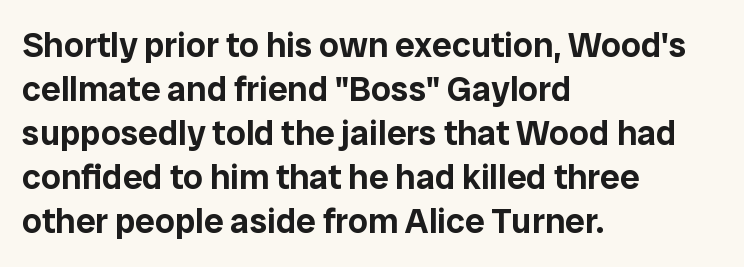
A sans-serif font was chosen for this passage. Unlike italic type, these characters show no tilt at all. Glance below the letters and you will spot only blank space. Compared with typical body copy, the letter spacing here is the same. The lines sit at an ordinary, default distance from one another. Do the characters align in a grid? No, the font is proportional.
